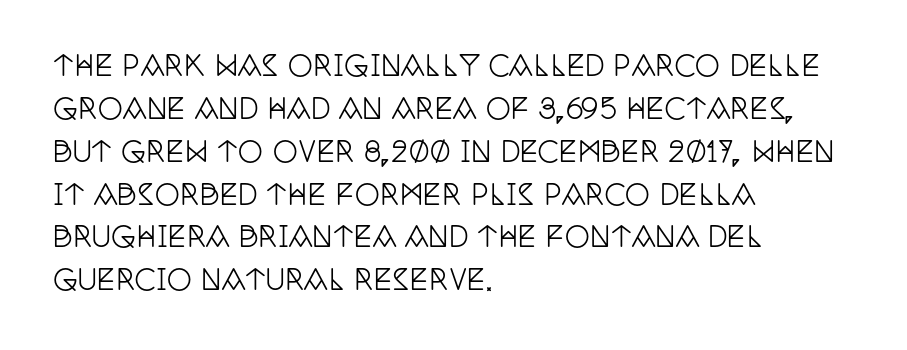
Q: Is the text italic (slanted)? A: No, it is upright.
Q: Is the typeface a serif or a sans-serif typeface? A: Serif.
Q: Is the text underlined? A: No.
Q: How is the paragraph aligned? A: Left-aligned.
Q: Is the spacing between letters normal or unusually wide? A: Normal.
Q: Is the spacing between lines tight, normal or loose? A: Normal.
Q: Width (condensed, normal, or wide)? A: Condensed.
Q: Stroke contrast? A: Low.
Q: x-height? A: Large.
Q: Monospaced? A: No.
